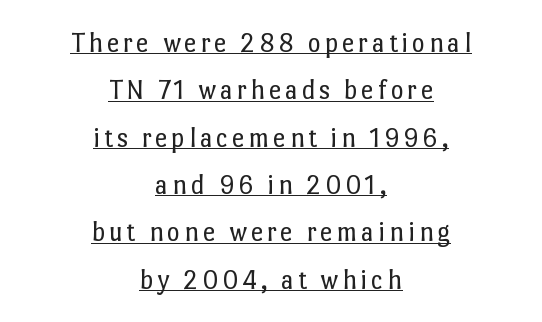
{"italic": "no", "bold": "no", "weight": "regular", "width": "normal", "stroke_contrast": "low", "x_height": "medium", "monospaced": "no", "underline": "yes", "align": "center", "line_spacing": "normal", "line_spacing_ratio": 1.69, "glyph_px": 28}
